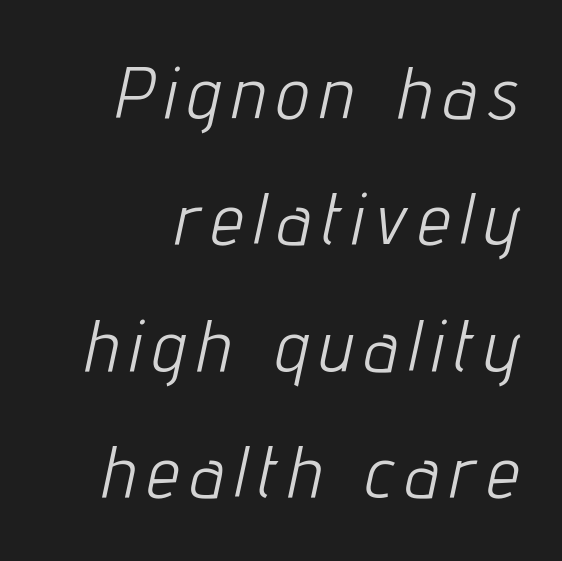
Q: Is the text bold? A: No.
Q: Is the text italic (slanted)? A: Yes, it leans right by about 12 degrees.
Q: Is the text underlined? A: No.
Q: Width (condensed, normal, or wide)? A: Condensed.
Q: Stroke contrast? A: Low.
Q: x-height? A: Medium.
Q: Monospaced? A: No.
